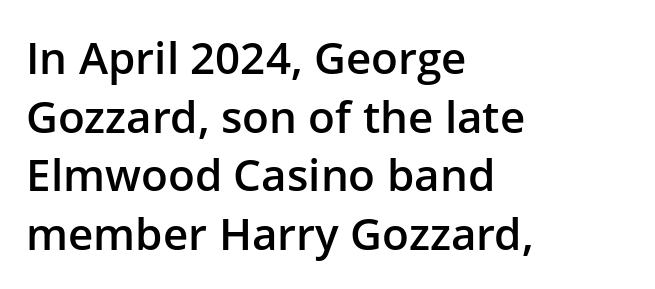
The image shows 44 px semibold sans-serif type, upright; set left-aligned, normal line spacing (1.33x), normal letter spacing, not underlined; low stroke contrast and a medium x-height.
